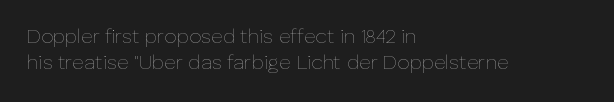
Q: Is the text bold? A: No.
Q: Is the text italic (slanted)? A: No, it is upright.
Q: Is the text underlined? A: No.
Q: How is the paragraph aligned? A: Left-aligned.
Q: Is the spacing between letters normal or unusually wide? A: Normal.
Q: Is the spacing between lines tight, normal or loose? A: Normal.
